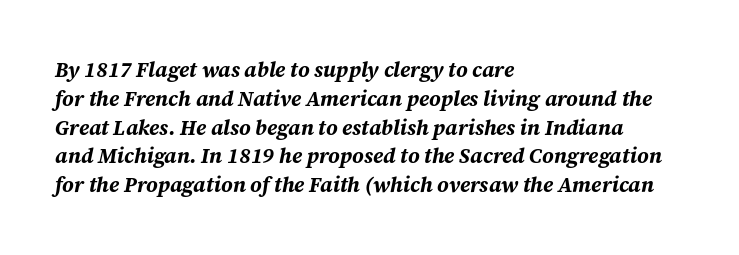
Q: Is the text bold? A: Yes.
Q: Is the text italic (slanted)? A: Yes, it leans right by about 12 degrees.
Q: Is the text underlined? A: No.
Q: How is the paragraph aligned? A: Left-aligned.
Q: Is the spacing between letters normal or unusually wide? A: Normal.
Q: Is the spacing between lines tight, normal or loose? A: Normal.
